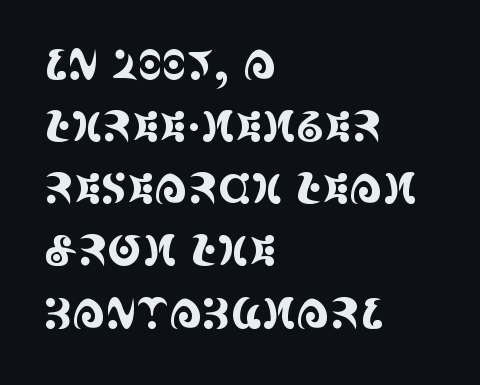
Q: Is the text italic (slanted)? A: No, it is upright.
Q: Is the typeface a serif or a sans-serif typeface? A: Serif.
Q: Is the text underlined? A: No.
Q: How is the paragraph aligned? A: Left-aligned.
Q: Is the spacing between letters normal or unusually wide? A: Normal.
Q: Is the spacing between lines tight, normal or loose? A: Normal.
Q: Width (condensed, normal, or wide)? A: Condensed.
Q: x-height? A: Large.
Q: Monospaced? A: No.
